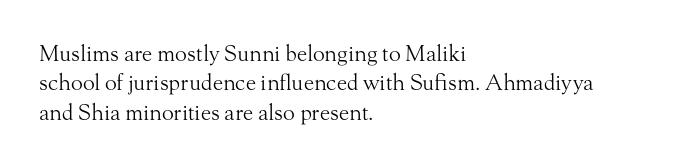
{"italic": "no", "bold": "no", "underline": "no", "align": "left", "line_spacing": "normal", "line_spacing_ratio": 1.34, "letter_spacing": "normal", "letter_spacing_em": 0.0, "glyph_px": 22}
